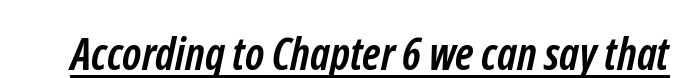
{"serif": "no", "bold": "yes", "weight": "semibold", "width": "condensed", "stroke_contrast": "low", "x_height": "medium", "monospaced": "no", "underline": "yes", "letter_spacing": "normal", "letter_spacing_em": 0.0, "glyph_px": 45}
